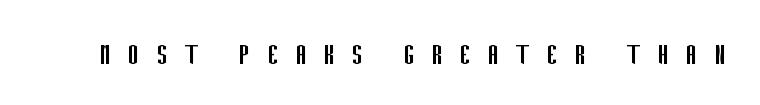
Q: Is the text bold? A: No.
Q: Is the text italic (slanted)? A: No, it is upright.
Q: Is the typeface a serif or a sans-serif typeface? A: Sans-serif.
Q: Is the text underlined? A: No.
Q: Is the spacing between letters normal or unusually wide? A: Unusually wide.
Q: Width (condensed, normal, or wide)? A: Condensed.
Q: Stroke contrast? A: Low.
Q: x-height? A: Large.
Q: Monospaced? A: No.
